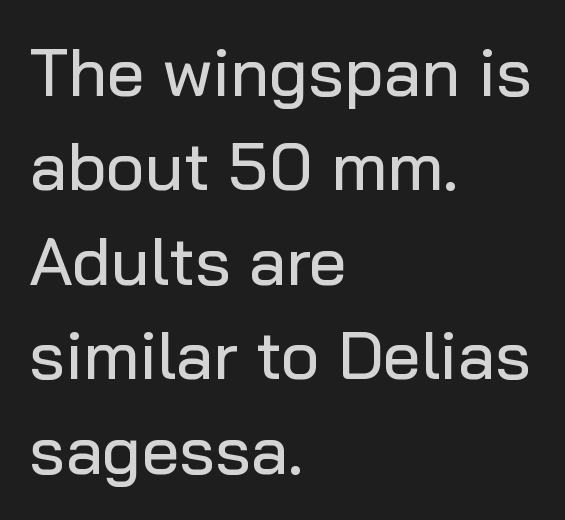
Q: Is the text italic (slanted)? A: No, it is upright.
Q: Is the typeface a serif or a sans-serif typeface? A: Sans-serif.
Q: Is the text underlined? A: No.
Q: How is the paragraph aligned? A: Left-aligned.
Q: Is the spacing between letters normal or unusually wide? A: Normal.
Q: Is the spacing between lines tight, normal or loose? A: Normal.
Q: Width (condensed, normal, or wide)? A: Normal.
Q: Stroke contrast? A: Low.
Q: x-height? A: Medium.
Q: Monospaced? A: No.
